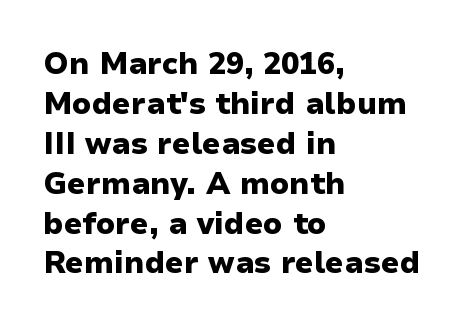
The image shows 30 px heavy sans-serif type, upright; set left-aligned, normal line spacing (1.33x), normal letter spacing, not underlined; low stroke contrast and a medium x-height.
